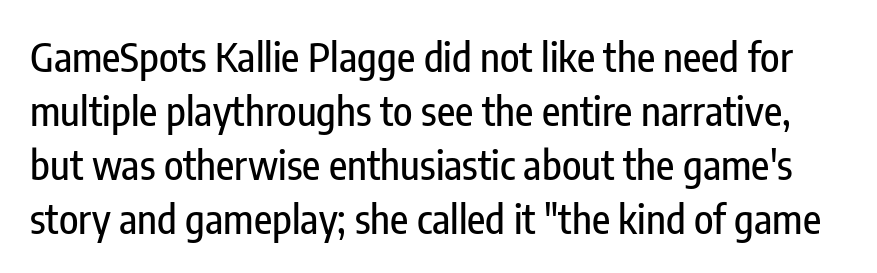
Q: Is the text italic (slanted)? A: No, it is upright.
Q: Is the typeface a serif or a sans-serif typeface? A: Sans-serif.
Q: Is the text underlined? A: No.
Q: Is the spacing between letters normal or unusually wide? A: Normal.
Q: Is the spacing between lines tight, normal or loose? A: Normal.
Q: Width (condensed, normal, or wide)? A: Condensed.
Q: Stroke contrast? A: Low.
Q: x-height? A: Medium.
Q: Monospaced? A: No.
